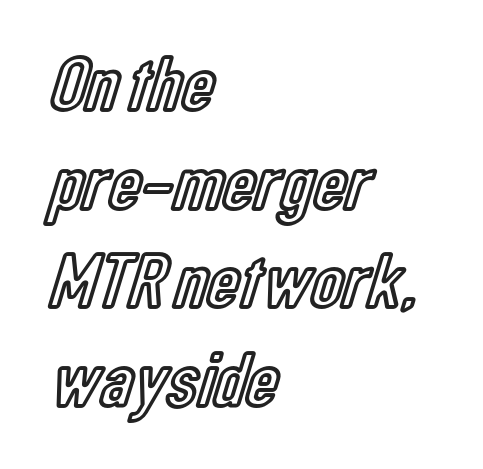
The image shows 79 px condensed type; set left-aligned, normal line spacing (1.25x), normal letter spacing, not underlined; a medium x-height.
